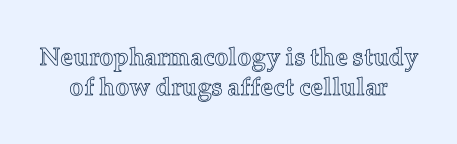
{"italic": "no", "underline": "no", "align": "center", "line_spacing_ratio": 1.2, "letter_spacing": "normal", "letter_spacing_em": 0.0, "glyph_px": 25}
